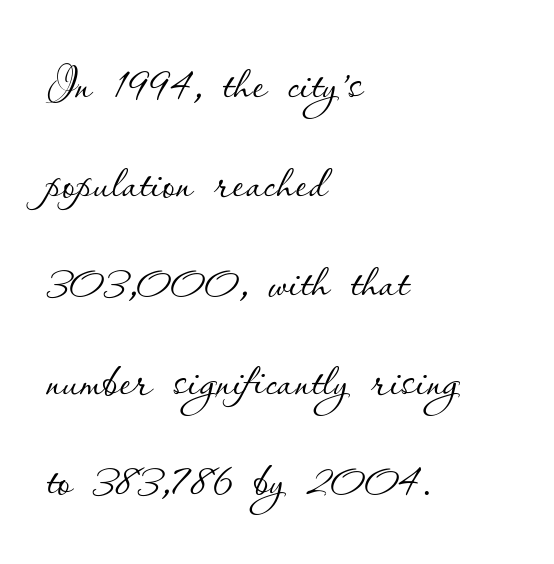
Each new line begins a customary step beneath the previous one. The letters advance in unequal steps, a hallmark of proportional type. Just letters on the line, the space beneath them empty. Summary of weight: not heavy and not bold.
